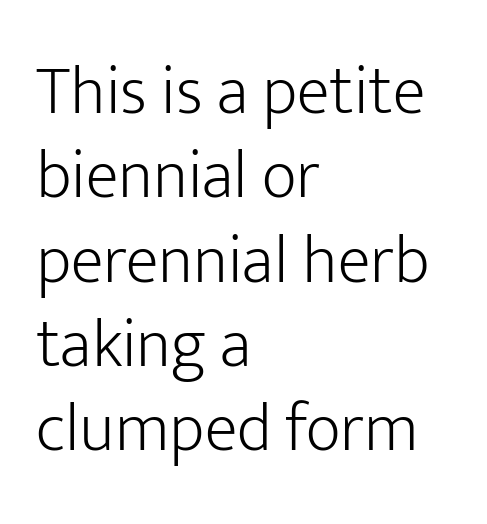
The image shows 68 px light sans-serif type, upright; set left-aligned, line spacing 1.24x, normal letter spacing, not underlined; low stroke contrast and a medium x-height.
